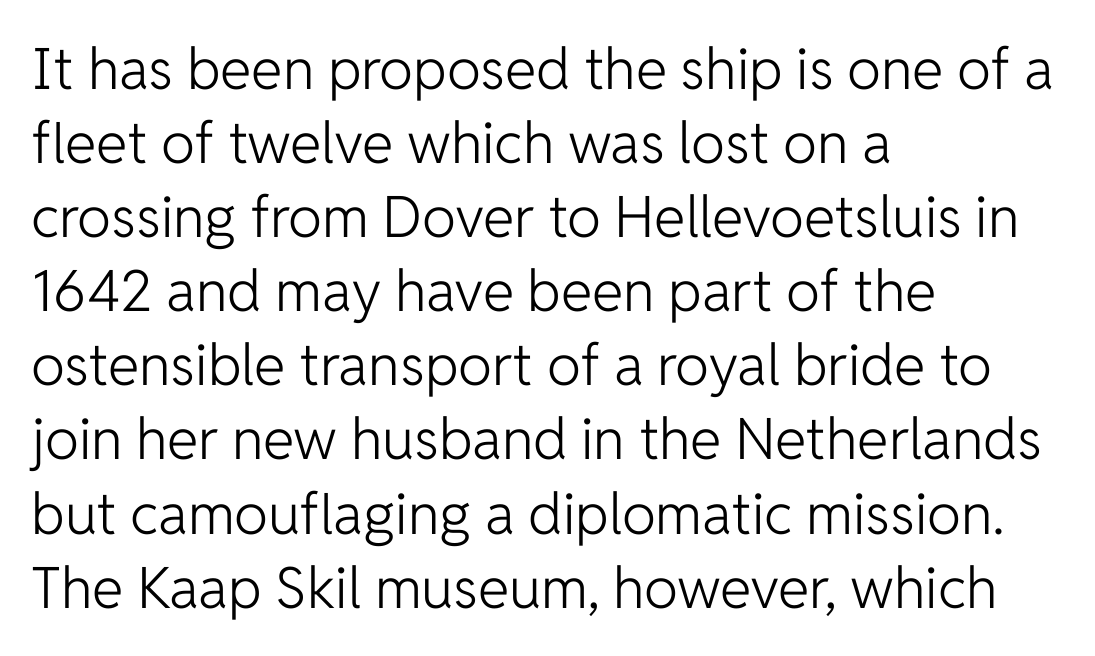
Q: Is the text bold? A: No.
Q: Is the text italic (slanted)? A: No, it is upright.
Q: Is the typeface a serif or a sans-serif typeface? A: Sans-serif.
Q: Is the text underlined? A: No.
Q: How is the paragraph aligned? A: Left-aligned.
Q: Is the spacing between letters normal or unusually wide? A: Normal.
Q: Is the spacing between lines tight, normal or loose? A: Normal.
Q: Width (condensed, normal, or wide)? A: Normal.
Q: Stroke contrast? A: Low.
Q: x-height? A: Medium.
Q: Monospaced? A: No.
